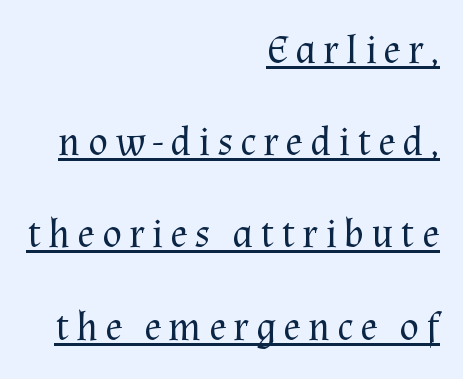
{"italic": "no", "bold": "no", "weight": "regular", "width": "normal", "stroke_contrast": "medium", "x_height": "medium", "monospaced": "no", "underline": "yes", "align": "right", "line_spacing": "loose", "line_spacing_ratio": 2.25, "glyph_px": 41}
